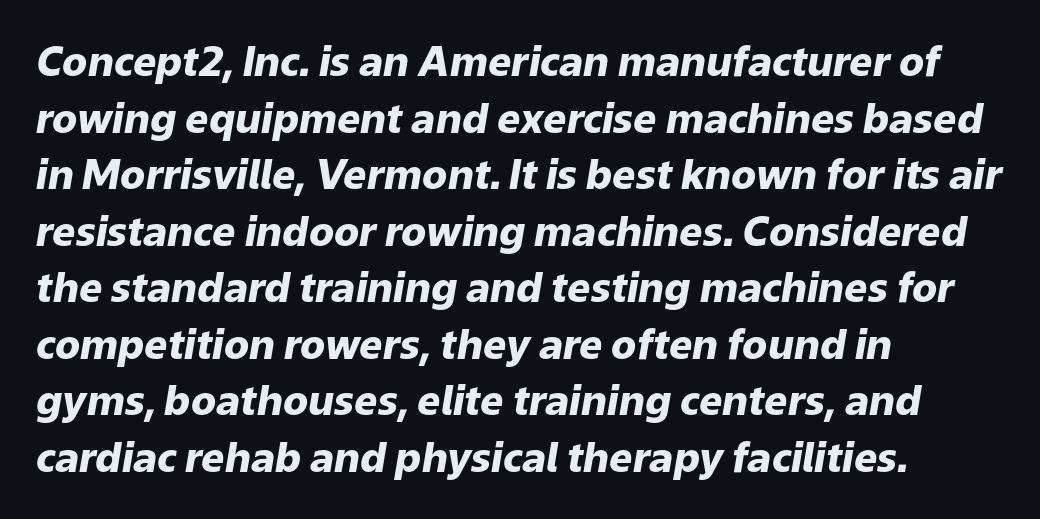
The image shows 41 px heavy type, italic (leaning right); set left-aligned, normal line spacing (1.38x), normal letter spacing, not underlined; low stroke contrast and a medium x-height.
